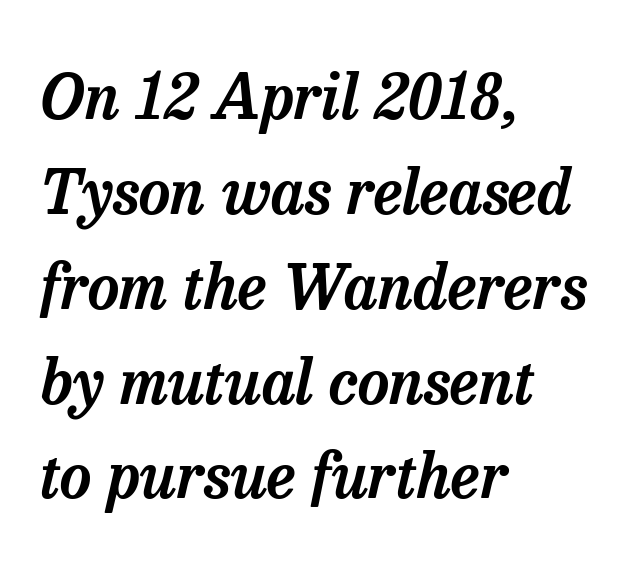
Posture: slanted. The letters advance in unequal steps, a hallmark of proportional type. The letters sit at their default tracking, neither squeezed nor spread. Descender tails drop into unmarked territory.
